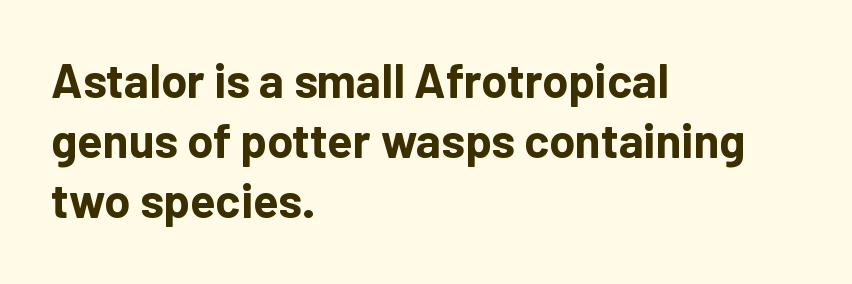
The image shows 47 px bold sans-serif type, upright; set left-aligned, normal line spacing (1.28x), normal letter spacing, not underlined; low stroke contrast and a medium x-height.
